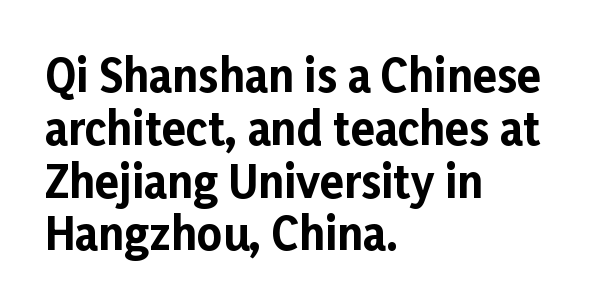
Q: Is the text bold? A: Yes.
Q: Is the text italic (slanted)? A: No, it is upright.
Q: Is the typeface a serif or a sans-serif typeface? A: Sans-serif.
Q: Is the text underlined? A: No.
Q: How is the paragraph aligned? A: Left-aligned.
Q: Is the spacing between letters normal or unusually wide? A: Normal.
Q: Width (condensed, normal, or wide)? A: Normal.
Q: Stroke contrast? A: Low.
Q: x-height? A: Medium.
Q: Monospaced? A: No.
